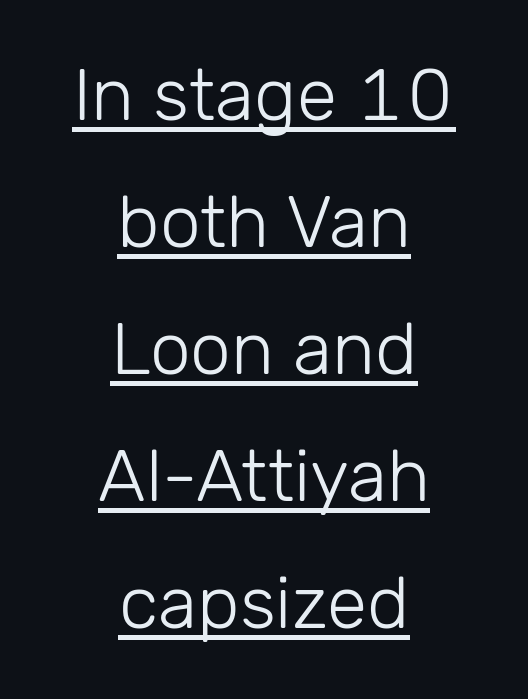
Standard letterfit; no display-style spreading of the glyphs. Rendered with straight, roman letterforms. The passage is arranged like a title page — every line centered. The typesetter has applied underlining to the passage shown. Font category for this specimen: sans-serif.
